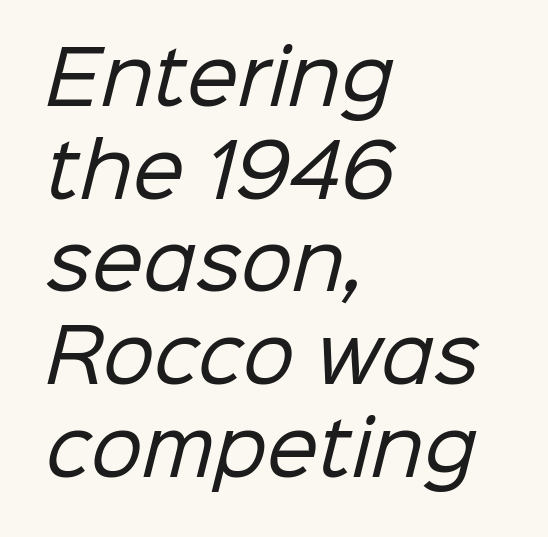
{"serif": "no", "bold": "no", "weight": "regular", "width": "normal", "stroke_contrast": "low", "x_height": "medium", "monospaced": "no", "underline": "no", "align": "left", "line_spacing": "normal", "line_spacing_ratio": 1.27, "letter_spacing": "normal", "letter_spacing_em": 0.0, "glyph_px": 73}
